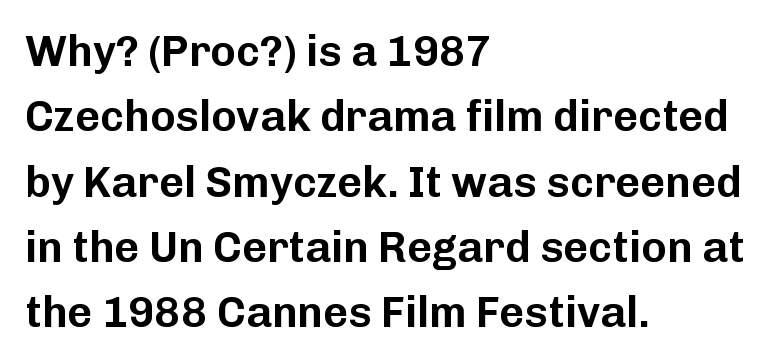
Q: Is the text italic (slanted)? A: No, it is upright.
Q: Is the typeface a serif or a sans-serif typeface? A: Sans-serif.
Q: Is the text underlined? A: No.
Q: How is the paragraph aligned? A: Left-aligned.
Q: Is the spacing between letters normal or unusually wide? A: Normal.
Q: Is the spacing between lines tight, normal or loose? A: Normal.
Q: Width (condensed, normal, or wide)? A: Normal.
Q: Stroke contrast? A: Low.
Q: x-height? A: Medium.
Q: Monospaced? A: No.
